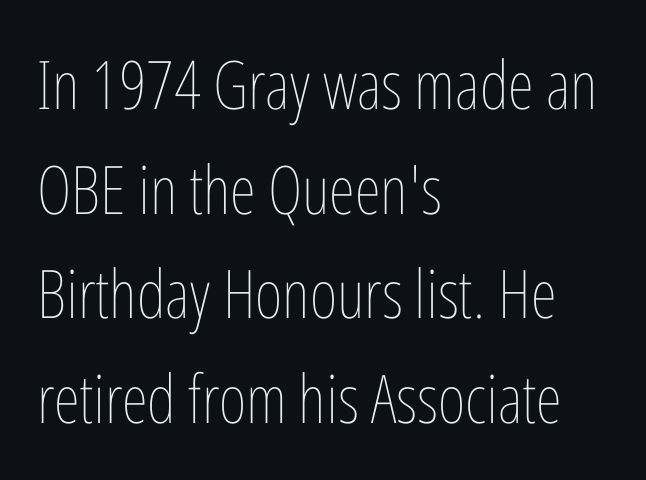
Which margin do the lines hug? The left one — the right edge is uneven. Is there any slant? The stems are plumb. Spacing verdict: proportional, widths tailored to each character. Beneath every word, the page is bare. Horizontal bands of white between lines are of average thickness. Stem width sits at or under what a default text font uses.
